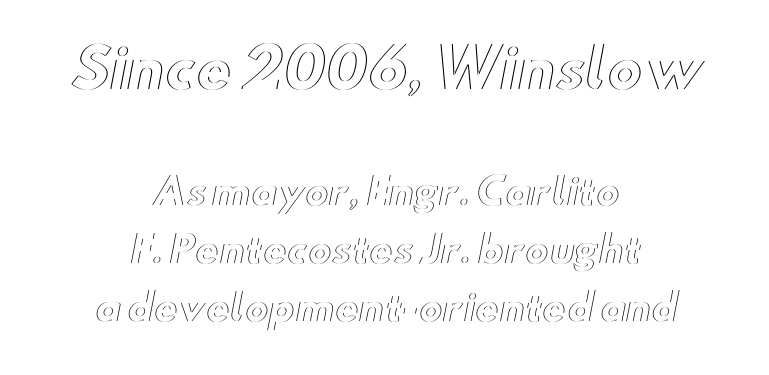
The image shows 54 px wide type; set centered, normal line spacing (1.62x), normal letter spacing, not underlined; the first (top) block is 1.5x larger; a small x-height.
